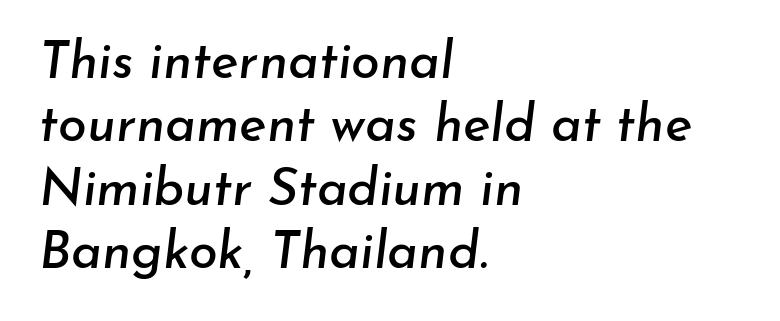
{"italic": "yes", "lean": "right", "slant_degrees": 7, "width": "normal", "stroke_contrast": "low", "x_height": "small", "monospaced": "no", "underline": "no", "align": "left", "line_spacing_ratio": 1.22, "letter_spacing": "normal", "letter_spacing_em": 0.0, "glyph_px": 52}
